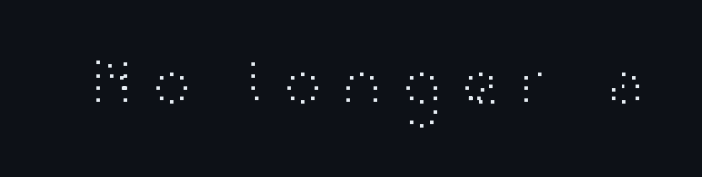
Q: Is the text bold? A: No.
Q: Is the text italic (slanted)? A: No, it is upright.
Q: Is the typeface a serif or a sans-serif typeface? A: Sans-serif.
Q: Is the text underlined? A: No.
Q: Width (condensed, normal, or wide)? A: Wide.
Q: Stroke contrast? A: High.
Q: x-height? A: Medium.
Q: Monospaced? A: No.
